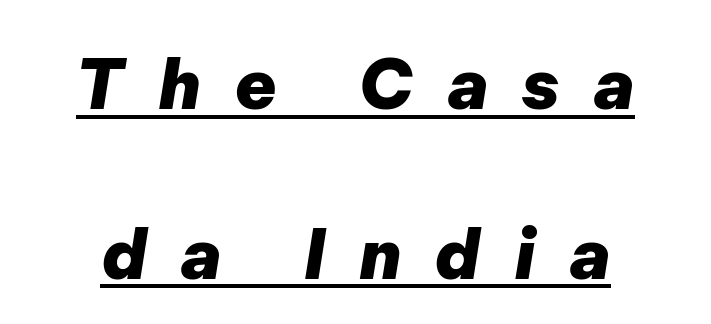
This sample has the flowing, uneven cadence of proportional lettering. Compared with an ordinary text face, these strokes are far heavier — a full bold. Style check: oblique. Notice how a bar underscores the lettering throughout. The letterforms stand isolated, each surrounded by extra space.
